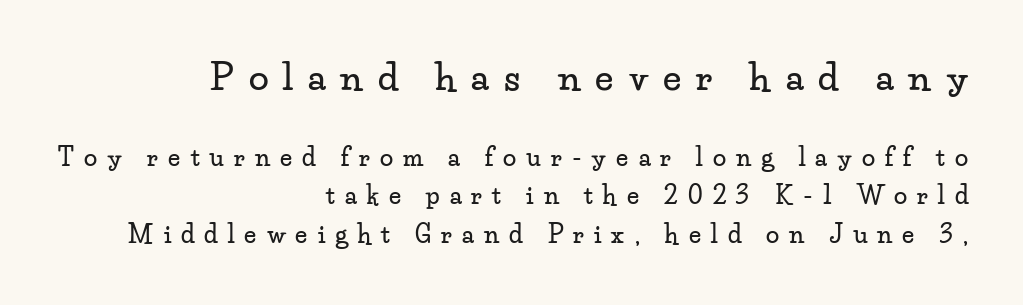
Q: Is the text italic (slanted)? A: No, it is upright.
Q: Is the typeface a serif or a sans-serif typeface? A: Serif.
Q: Is the text underlined? A: No.
Q: How is the paragraph aligned? A: Right-aligned.
Q: Is the spacing between letters normal or unusually wide? A: Unusually wide.
Q: Is the spacing between lines tight, normal or loose? A: Normal.
Q: Which block of text is set in a larger size, the first (top) or the second (bottom)? A: The first (top) one.
Q: Width (condensed, normal, or wide)? A: Wide.
Q: Stroke contrast? A: Low.
Q: x-height? A: Small.
Q: Monospaced? A: No.
